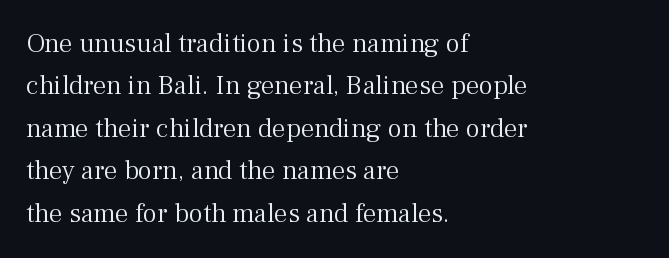
{"italic": "no", "bold": "no", "underline": "no", "align": "left", "line_spacing": "normal", "line_spacing_ratio": 1.57, "letter_spacing": "normal", "letter_spacing_em": 0.0, "glyph_px": 27}
